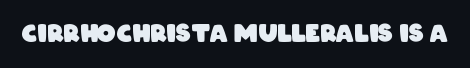
Q: Is the text bold? A: Yes.
Q: Is the text underlined? A: No.
Q: Is the spacing between letters normal or unusually wide? A: Normal.
